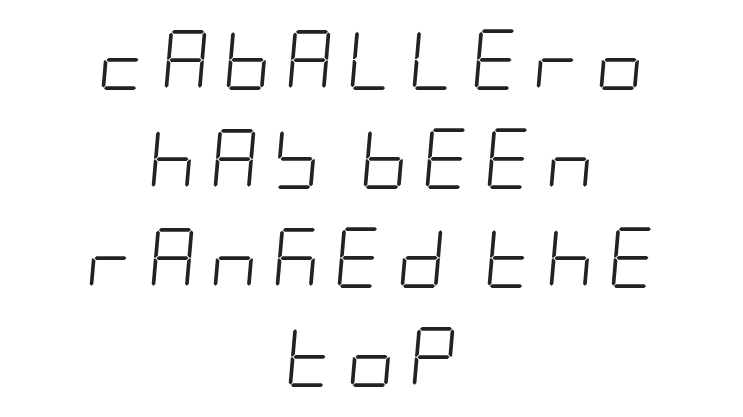
Nothing heavy about these letters — not bold at all. Is the letter spacing exaggerated? Yes — the characters are pushed far apart. Would a proofreader flag this as italicized? Yes. Quick note: interline space is typical.
